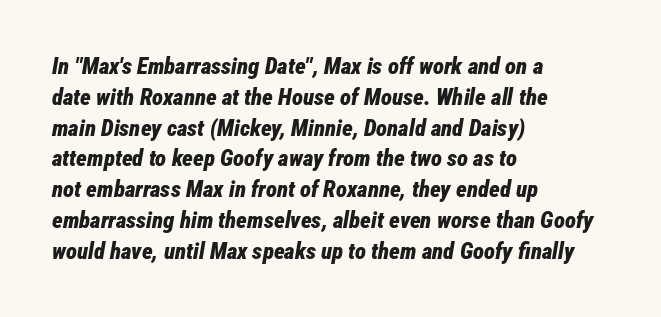
{"italic": "yes", "lean": "right", "slant_degrees": 12, "bold": "yes", "underline": "no", "align": "left", "line_spacing": "normal", "line_spacing_ratio": 1.34, "letter_spacing": "normal", "letter_spacing_em": 0.0, "glyph_px": 23}
